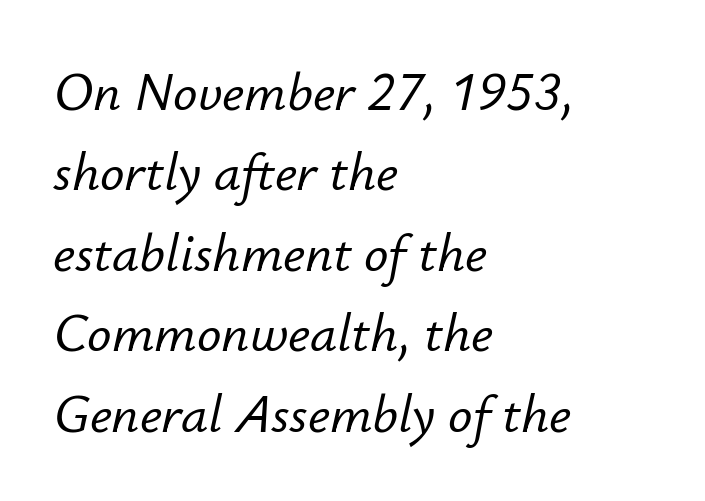
The image shows 54 px text type, italic (leaning right); set left-aligned, normal line spacing (1.49x), normal letter spacing, not underlined; low stroke contrast and a small x-height.
